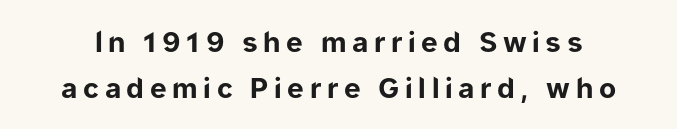
The image shows 28 px bold sans-serif type, upright; set normal line spacing (1.63x), unusually wide letter spacing (+0.2 em), not underlined; low stroke contrast and a medium x-height.
